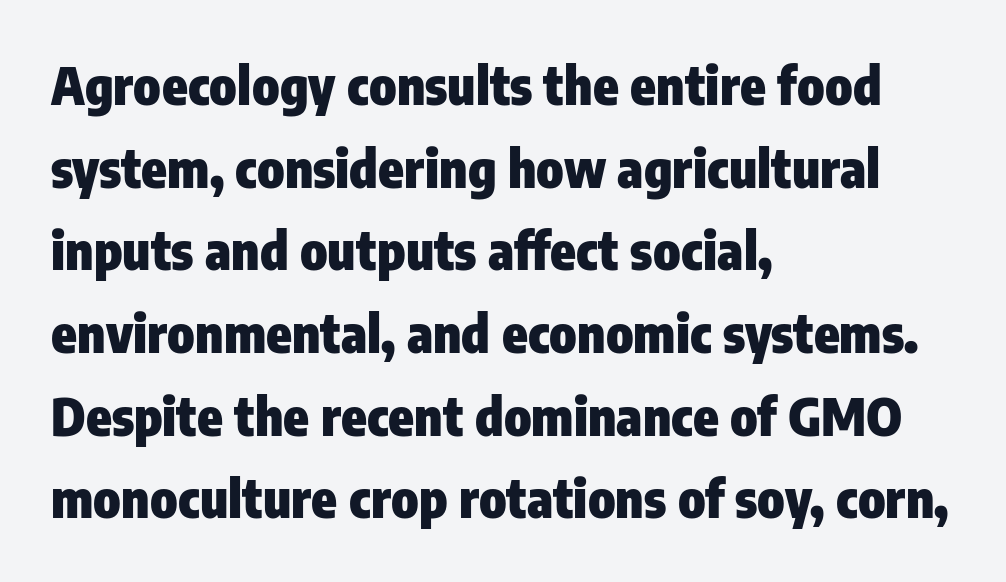
Q: Is the text bold? A: Yes.
Q: Is the text italic (slanted)? A: No, it is upright.
Q: Is the typeface a serif or a sans-serif typeface? A: Sans-serif.
Q: Is the text underlined? A: No.
Q: How is the paragraph aligned? A: Left-aligned.
Q: Is the spacing between letters normal or unusually wide? A: Normal.
Q: Is the spacing between lines tight, normal or loose? A: Normal.
Q: Width (condensed, normal, or wide)? A: Condensed.
Q: Stroke contrast? A: Low.
Q: x-height? A: Medium.
Q: Monospaced? A: No.
